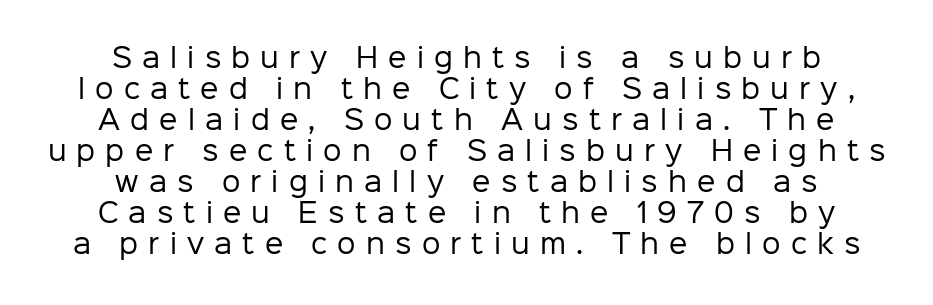
Q: Is the text bold? A: No.
Q: Is the text italic (slanted)? A: No, it is upright.
Q: Is the text underlined? A: No.
Q: How is the paragraph aligned? A: Centered.
Q: Is the spacing between letters normal or unusually wide? A: Unusually wide.
